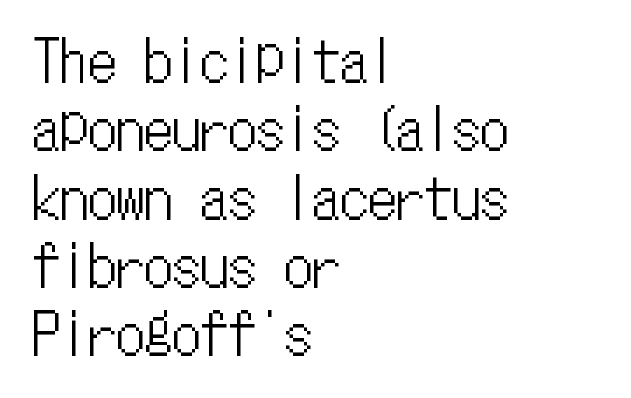
Q: Is the text italic (slanted)? A: No, it is upright.
Q: Is the text underlined? A: No.
Q: How is the paragraph aligned? A: Left-aligned.
Q: Is the spacing between letters normal or unusually wide? A: Normal.
Q: Width (condensed, normal, or wide)? A: Condensed.
Q: Stroke contrast? A: Low.
Q: x-height? A: Medium.
Q: Monospaced? A: Yes.
